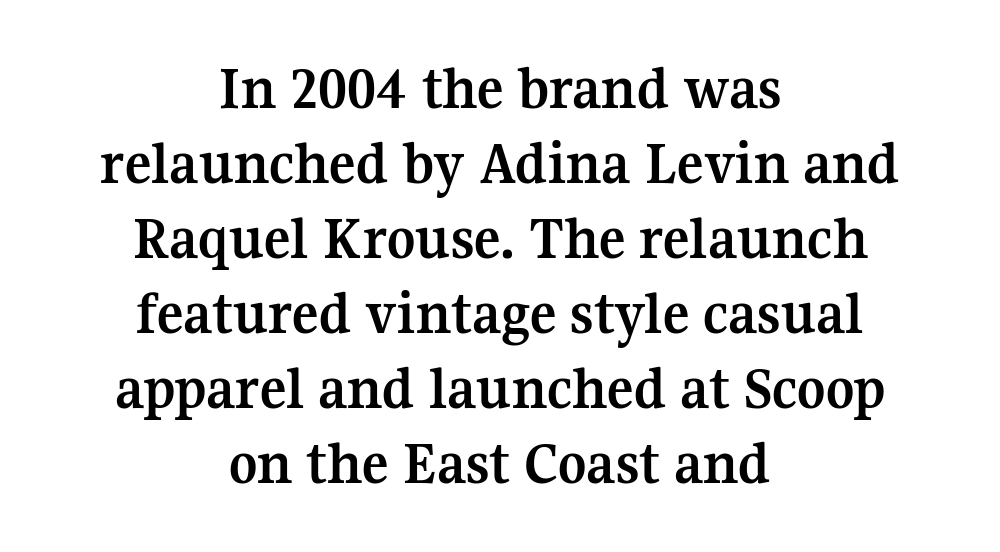
{"serif": "yes", "italic": "no", "bold": "yes", "weight": "semibold", "width": "normal", "stroke_contrast": "medium", "x_height": "medium", "monospaced": "no", "underline": "no", "align": "center", "line_spacing_ratio": 1.21, "letter_spacing": "normal", "letter_spacing_em": 0.0, "glyph_px": 62}
